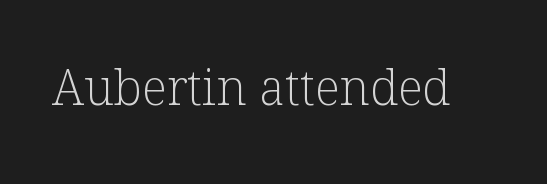
The image shows 49 px light serif type, upright; set normal letter spacing, not underlined; low stroke contrast and a medium x-height.
